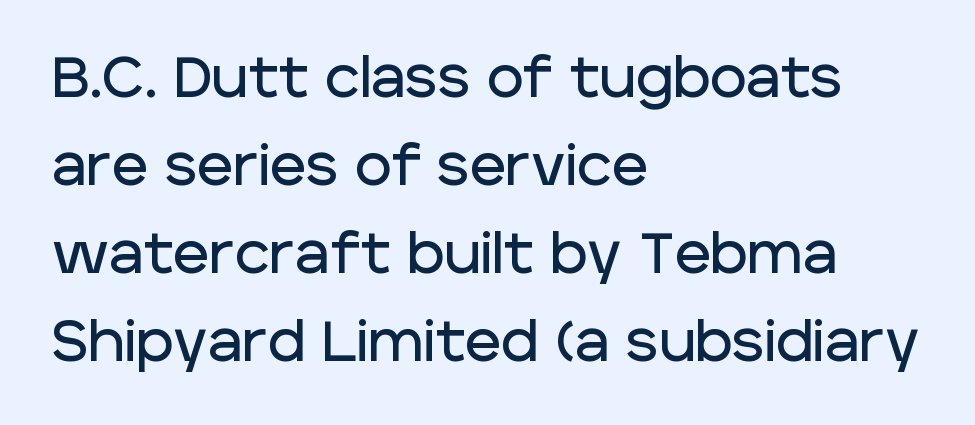
A bare baseline throughout the passage. Regarding leading, the lines here are spaced in the standard way. Characters follow at the spacing the type designer built in. Stroke terminals: plain, sans-serif.
